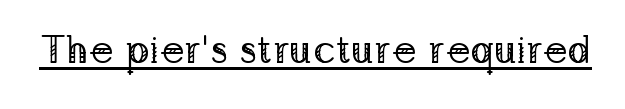
Q: Is the text bold? A: No.
Q: Is the text italic (slanted)? A: No, it is upright.
Q: Is the typeface a serif or a sans-serif typeface? A: Serif.
Q: Is the text underlined? A: Yes.
Q: Is the spacing between letters normal or unusually wide? A: Normal.
Q: Width (condensed, normal, or wide)? A: Normal.
Q: Stroke contrast? A: Low.
Q: x-height? A: Medium.
Q: Monospaced? A: No.
